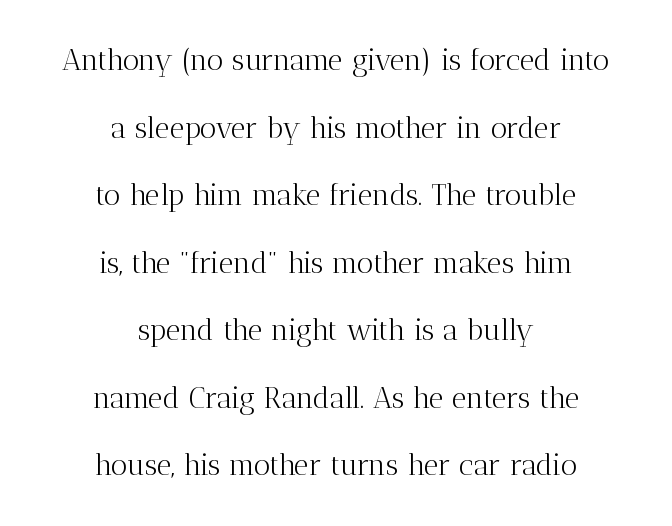
Q: Is the text bold? A: No.
Q: Is the text italic (slanted)? A: No, it is upright.
Q: Is the typeface a serif or a sans-serif typeface? A: Serif.
Q: Is the text underlined? A: No.
Q: How is the paragraph aligned? A: Centered.
Q: Is the spacing between letters normal or unusually wide? A: Normal.
Q: Is the spacing between lines tight, normal or loose? A: Loose.
Q: Width (condensed, normal, or wide)? A: Normal.
Q: Stroke contrast? A: Medium.
Q: x-height? A: Medium.
Q: Monospaced? A: No.
